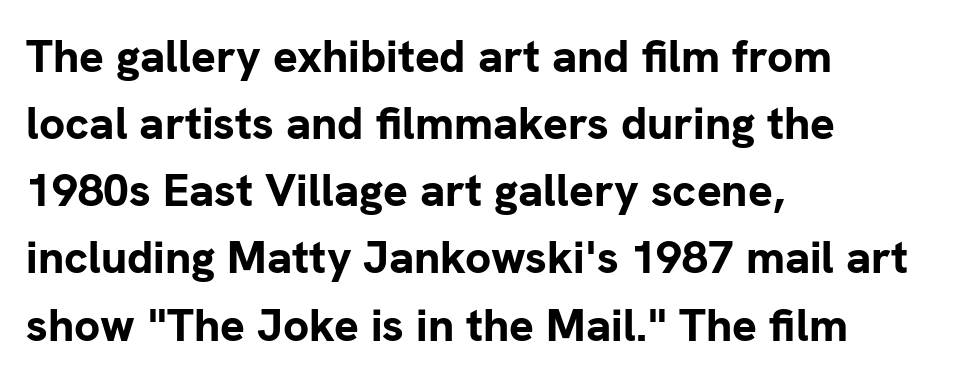
Q: Is the text bold? A: Yes.
Q: Is the text italic (slanted)? A: No, it is upright.
Q: Is the typeface a serif or a sans-serif typeface? A: Sans-serif.
Q: Is the text underlined? A: No.
Q: How is the paragraph aligned? A: Left-aligned.
Q: Is the spacing between letters normal or unusually wide? A: Normal.
Q: Is the spacing between lines tight, normal or loose? A: Normal.
Q: Width (condensed, normal, or wide)? A: Normal.
Q: Stroke contrast? A: Low.
Q: x-height? A: Medium.
Q: Monospaced? A: No.
